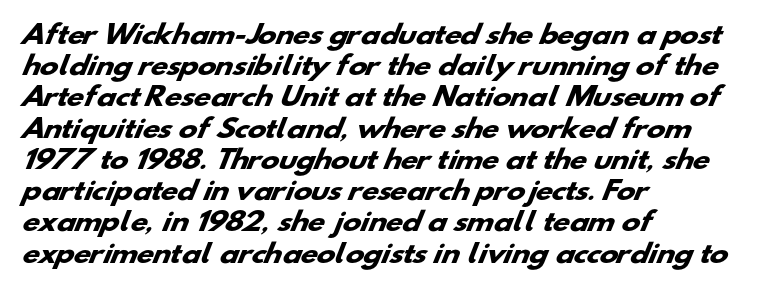
The image shows 25 px bold type; set left-aligned, normal line spacing (1.25x), normal letter spacing, not underlined.
